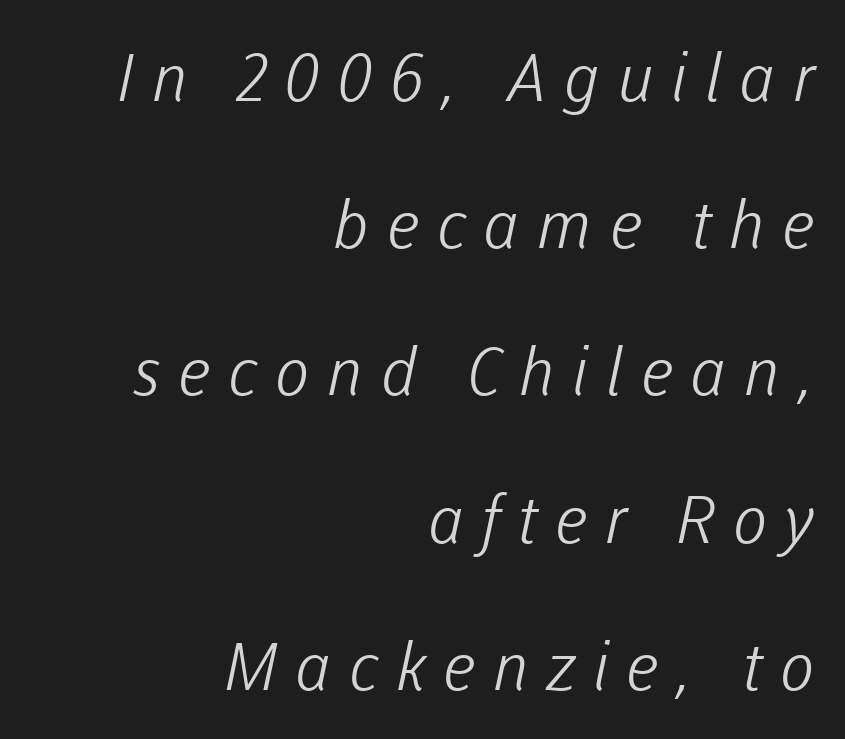
Q: Is the text bold? A: No.
Q: Is the typeface a serif or a sans-serif typeface? A: Sans-serif.
Q: Is the text underlined? A: No.
Q: How is the paragraph aligned? A: Right-aligned.
Q: Is the spacing between letters normal or unusually wide? A: Unusually wide.
Q: Is the spacing between lines tight, normal or loose? A: Loose.
Q: Width (condensed, normal, or wide)? A: Normal.
Q: Stroke contrast? A: Low.
Q: x-height? A: Medium.
Q: Monospaced? A: No.
